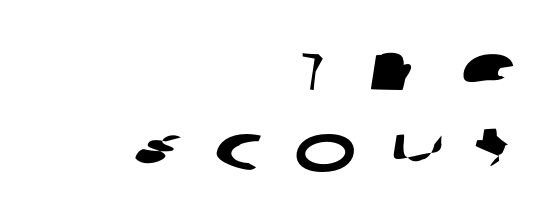
{"serif": "no", "width": "wide", "stroke_contrast": "low", "x_height": "large", "monospaced": "no", "underline": "no", "align": "right", "line_spacing_ratio": 1.22, "letter_spacing": "wide", "letter_spacing_em": 0.5, "glyph_px": 66}
